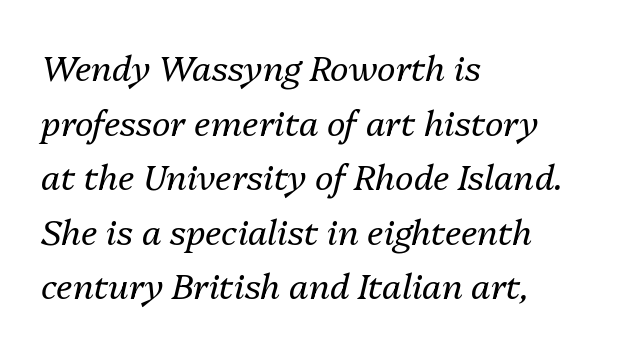
Italic: yes, the glyphs are oblique. Descenders hang freely into open space. Honestly, the row spacing looks completely unremarkable. Weight: regular or lighter. Note the varied advance widths — an 'i' is clearly narrower than an 'm'.
